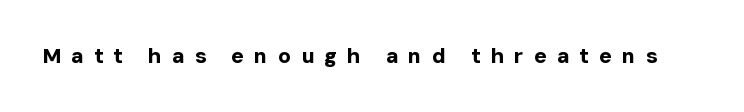
The line texture is sparse and dotted thanks to wide tracking. Unmarked baselines from the first word to the last. Set as a true bold cut, around the 700 mark. Posture: vertical.
